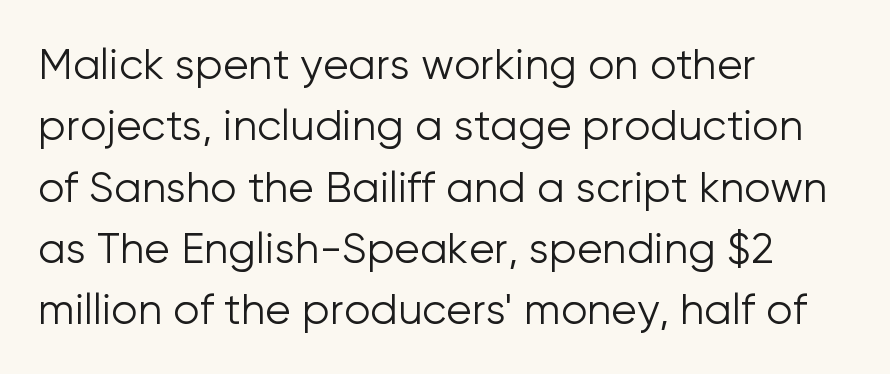
{"serif": "no", "italic": "no", "bold": "no", "weight": "light", "width": "normal", "stroke_contrast": "low", "x_height": "medium", "monospaced": "no", "underline": "no", "align": "left", "line_spacing": "normal", "line_spacing_ratio": 1.46, "letter_spacing": "normal", "letter_spacing_em": 0.0, "glyph_px": 42}
